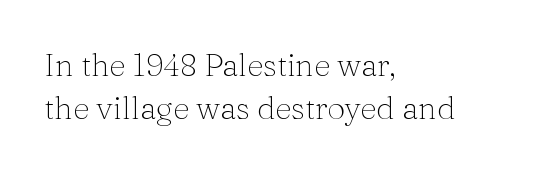
A student would call this left alignment; a typographer would say flush left, rag right. These lines are rendered in a variable-pitch font. Every stem runs plumb, perpendicular to the baseline. Old-style or modern, the face here clearly has serifs.
